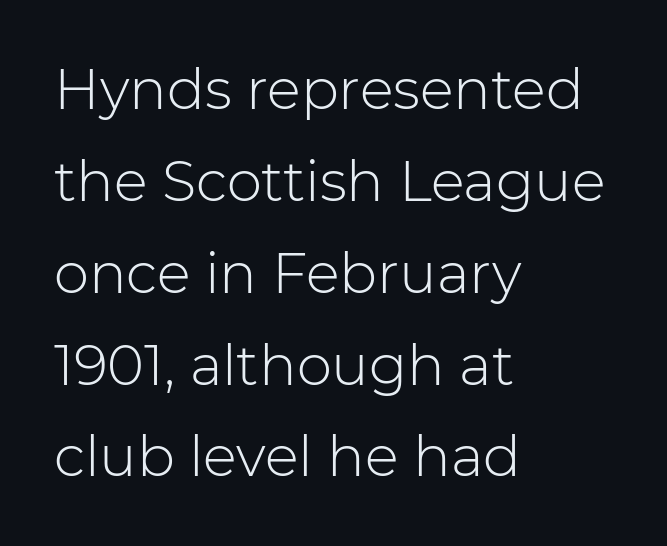
These lines are composed in type without serifs. Glyph-to-glyph distance matches everyday printed text. The compositor pushed each line to the left boundary. The block of text has a typical density, with ordinary space between rows.
